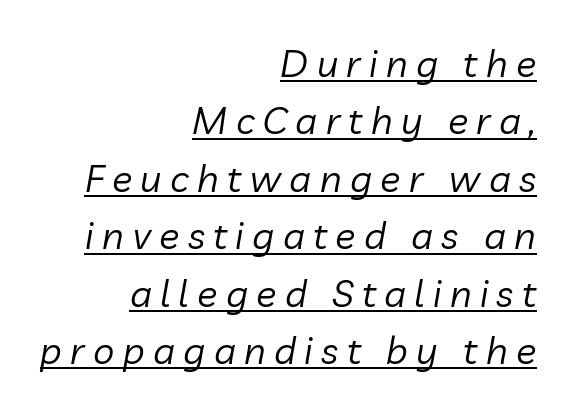
Q: Is the text bold? A: No.
Q: Is the text italic (slanted)? A: Yes, it leans right by about 10 degrees.
Q: Is the text underlined? A: Yes.
Q: How is the paragraph aligned? A: Right-aligned.
Q: Is the spacing between letters normal or unusually wide? A: Unusually wide.
Q: Is the spacing between lines tight, normal or loose? A: Normal.
Q: Width (condensed, normal, or wide)? A: Normal.
Q: Stroke contrast? A: Low.
Q: x-height? A: Medium.
Q: Monospaced? A: No.
